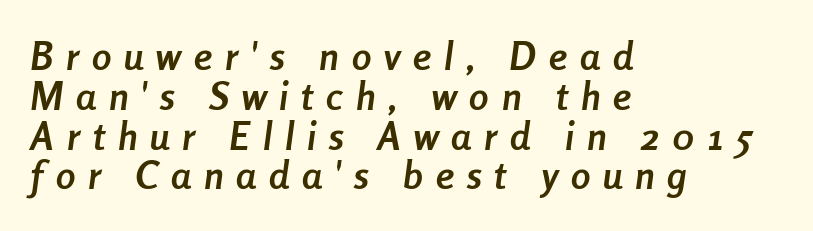
The image shows 39 px semibold, condensed type, italic (leaning right); set left-aligned, tight line spacing (1.02x), unusually wide letter spacing (+0.33 em), not underlined; low stroke contrast and a medium x-height.
